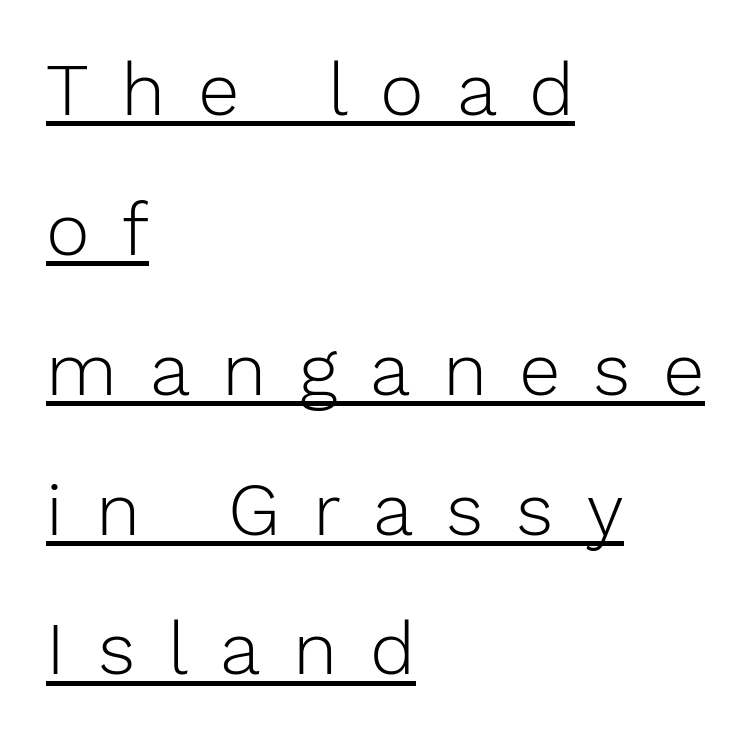
Q: Is the text bold? A: No.
Q: Is the text italic (slanted)? A: No, it is upright.
Q: Is the typeface a serif or a sans-serif typeface? A: Sans-serif.
Q: Is the text underlined? A: Yes.
Q: How is the paragraph aligned? A: Left-aligned.
Q: Is the spacing between letters normal or unusually wide? A: Unusually wide.
Q: Width (condensed, normal, or wide)? A: Normal.
Q: Stroke contrast? A: Low.
Q: x-height? A: Medium.
Q: Monospaced? A: No.
